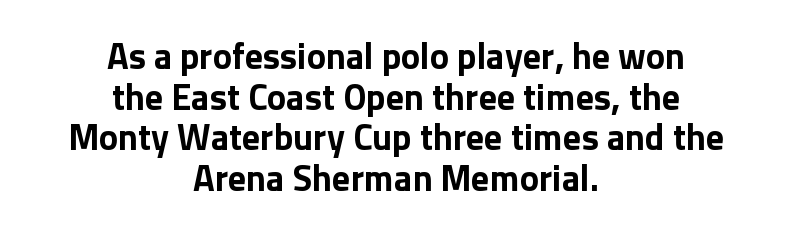
The typeface chosen for these lines omits serifs. Think of a printed novel: that variable character pitch is what you see here. This sample trades vertical openness for compactness between lines. The face used here is rendered with its standard letterfit. A student would call this center alignment; a typographer would say set centered. The strip under each line holds only bare page.
